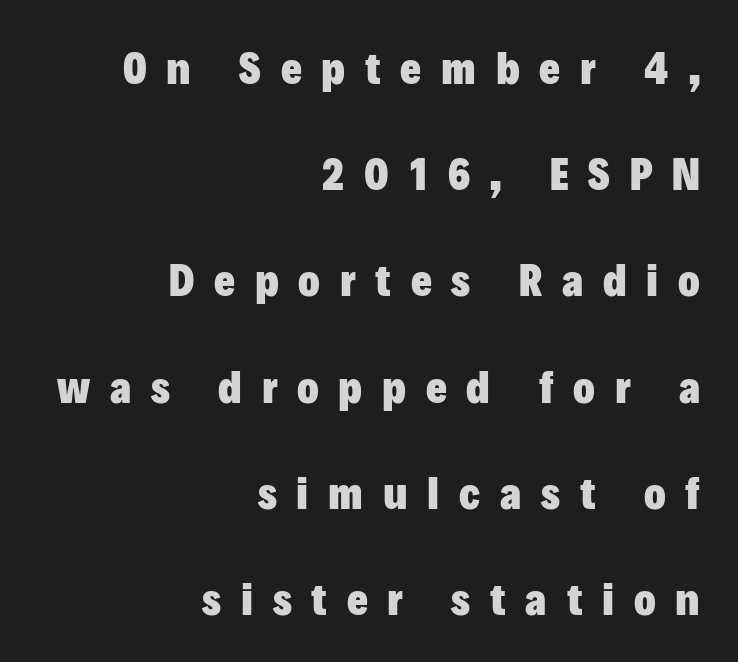
Q: Is the text bold? A: Yes.
Q: Is the text italic (slanted)? A: No, it is upright.
Q: Is the typeface a serif or a sans-serif typeface? A: Sans-serif.
Q: Is the text underlined? A: No.
Q: How is the paragraph aligned? A: Right-aligned.
Q: Is the spacing between letters normal or unusually wide? A: Unusually wide.
Q: Is the spacing between lines tight, normal or loose? A: Loose.
Q: Width (condensed, normal, or wide)? A: Normal.
Q: Stroke contrast? A: Low.
Q: x-height? A: Medium.
Q: Monospaced? A: No.
